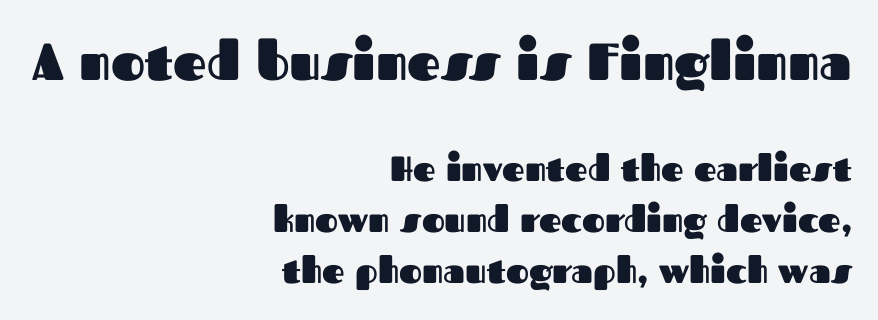
Words float on clear page, feet unadorned. A roman cut, with each character standing at attention. Here the designer chose a conventional face with non-uniform glyph widths. The rendering uses a moderate line-height, typical for paragraphs. This layout puts the oversized block above and the modest block below. These lines stack with their right ends in a neat column.
